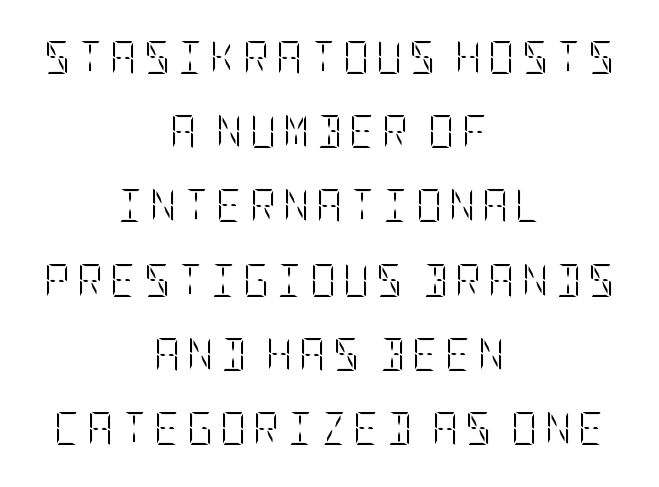
Q: Is the text bold? A: No.
Q: Is the text italic (slanted)? A: No, it is upright.
Q: Is the text underlined? A: No.
Q: How is the paragraph aligned? A: Centered.
Q: Is the spacing between lines tight, normal or loose? A: Loose.
Q: Width (condensed, normal, or wide)? A: Condensed.
Q: Stroke contrast? A: Low.
Q: x-height? A: Large.
